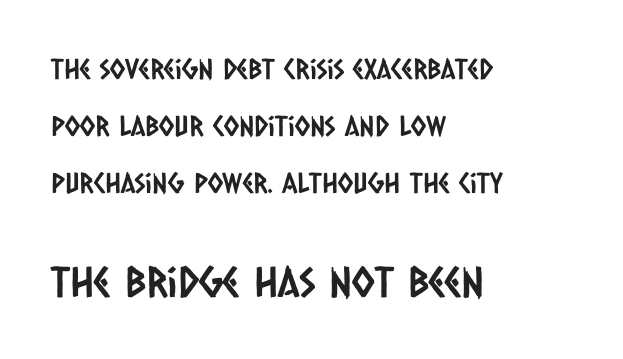
The image shows 42 px condensed sans-serif type; set left-aligned, loose line spacing (2.03x), normal letter spacing, not underlined; the second (bottom) block is 1.5x larger; low stroke contrast and a large x-height.
